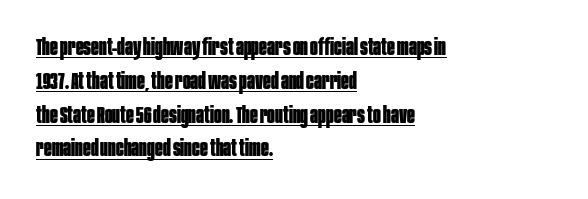
Q: Is the text bold? A: Yes.
Q: Is the text italic (slanted)? A: No, it is upright.
Q: Is the text underlined? A: Yes.
Q: How is the paragraph aligned? A: Left-aligned.
Q: Is the spacing between letters normal or unusually wide? A: Normal.
Q: Is the spacing between lines tight, normal or loose? A: Normal.
